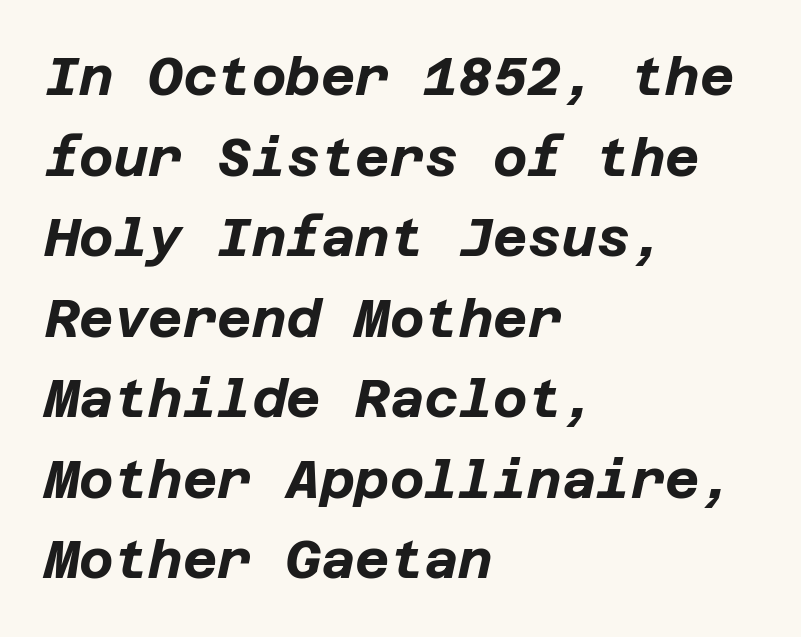
Bare-footed words on every line. Quick note: interline space is typical. Look at the tracking — it's just the regular setting, nothing added. Tall strokes in this sample are angled rather than plumb. Look at the stroke-to-counter ratio: heavy, a bold.
